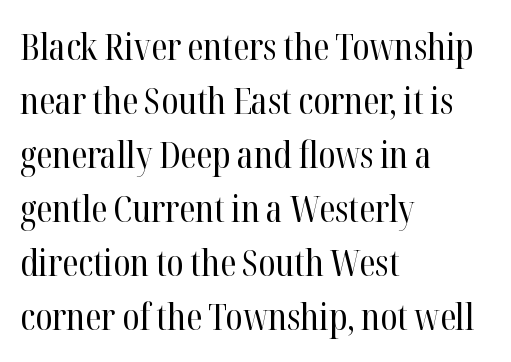
Stroke terminals: seriffed. Note the varied advance widths — an 'i' is clearly narrower than an 'm'. A quiet, ordinary-to-light weight characterises the typeface. Quick note: not italic, upright. A clean baseline with only descenders dipping below it. Nothing unusual about the tracking: characters are spaced as the font intends.
